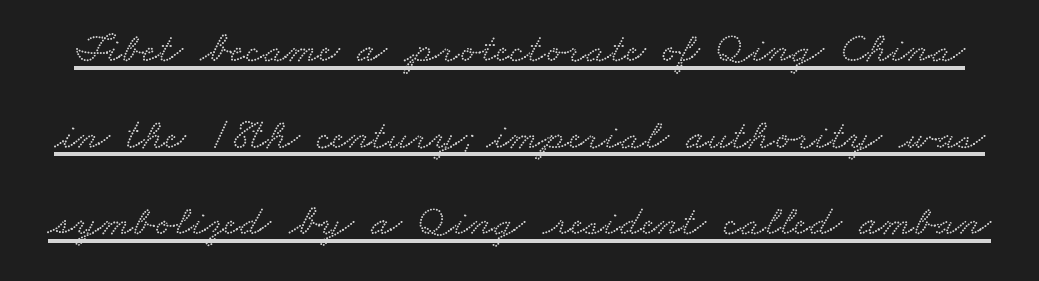
Q: Is the typeface a serif or a sans-serif typeface? A: Serif.
Q: Is the text underlined? A: Yes.
Q: Is the spacing between letters normal or unusually wide? A: Normal.
Q: Is the spacing between lines tight, normal or loose? A: Loose.
Q: Width (condensed, normal, or wide)? A: Wide.
Q: Stroke contrast? A: Low.
Q: x-height? A: Small.
Q: Monospaced? A: No.
